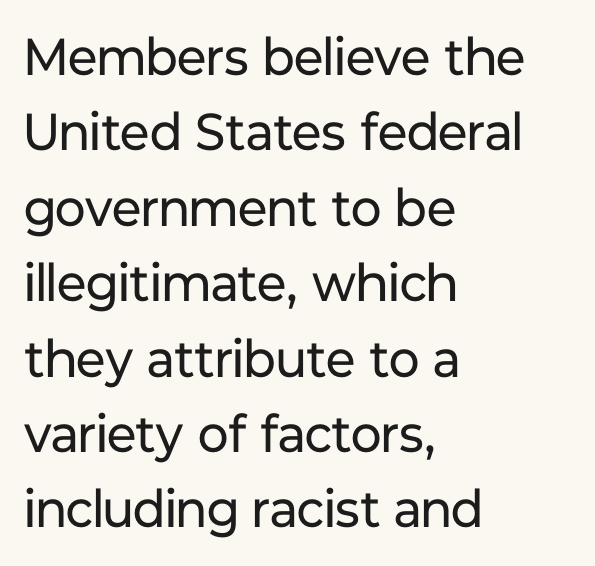
Bare-footed words on every line. The face used here is a sans, in the tradition of grotesques and geometrics. Casual observation: everything's shoved over to the left. Nope, not italic — everything's standing straight. Letter spacing: default.
